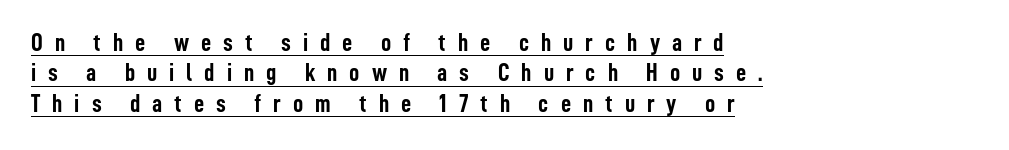
Heavy, bold letterforms. Each word looks stretched out because of the extra space between its letters. Honestly, the underline is the first thing you notice here. Teacher's note: observe the even left margin — that is flush-left alignment. You can tell it's not italic because the verticals are truly vertical.
